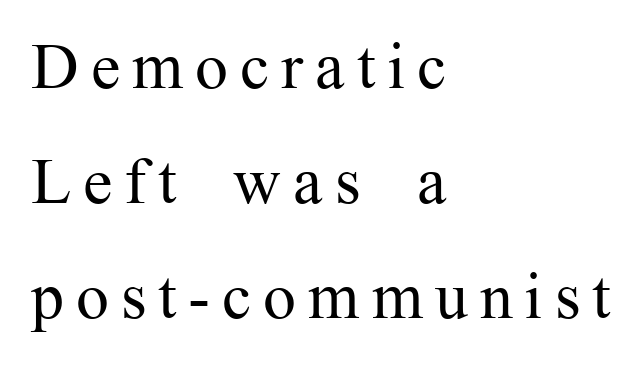
{"serif": "yes", "italic": "no", "bold": "no", "weight": "regular", "width": "normal", "stroke_contrast": "medium", "x_height": "medium", "monospaced": "no", "underline": "no", "align": "left", "line_spacing_ratio": 1.74, "glyph_px": 66}
